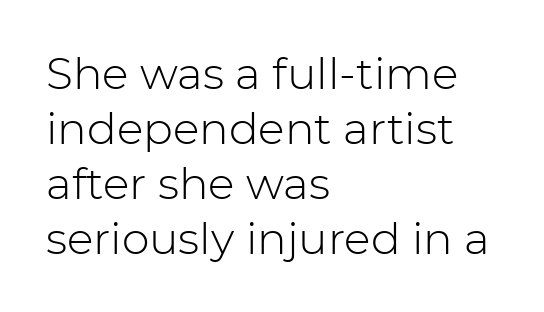
The image shows 44 px light sans-serif type, upright; set left-aligned, normal line spacing (1.25x), normal letter spacing, not underlined; low stroke contrast and a medium x-height.
